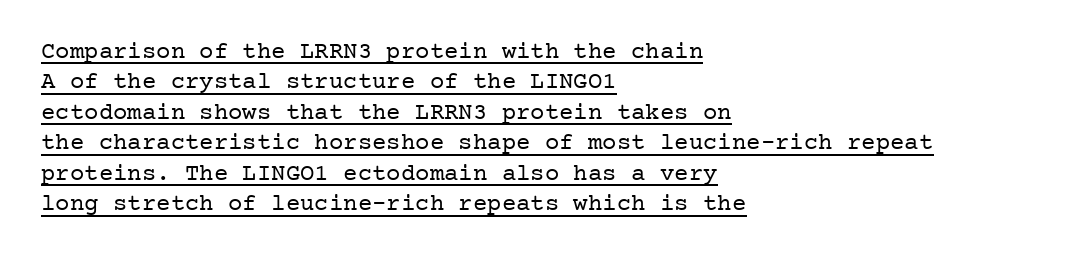
{"italic": "no", "bold": "no", "underline": "yes", "align": "left", "line_spacing": "normal", "line_spacing_ratio": 1.27, "letter_spacing": "normal", "letter_spacing_em": 0.0, "glyph_px": 24}
